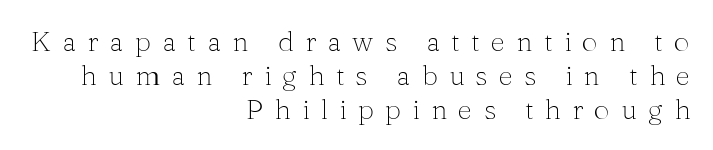
Q: Is the text bold? A: No.
Q: Is the text italic (slanted)? A: No, it is upright.
Q: Is the typeface a serif or a sans-serif typeface? A: Serif.
Q: Is the text underlined? A: No.
Q: How is the paragraph aligned? A: Right-aligned.
Q: Is the spacing between letters normal or unusually wide? A: Unusually wide.
Q: Width (condensed, normal, or wide)? A: Normal.
Q: Stroke contrast? A: Medium.
Q: x-height? A: Medium.
Q: Monospaced? A: No.
